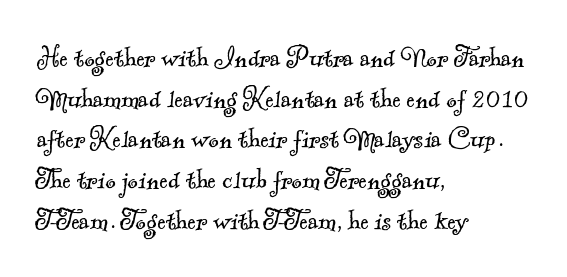
What's the leading like? Ordinary, nothing unusual. Weight: in the light-to-regular range. The type family on display is of the serif kind. Each letter keeps its own natural width here, so spacing adapts to shape. The gap between lines stays unmarked. The lines are quadded left.
